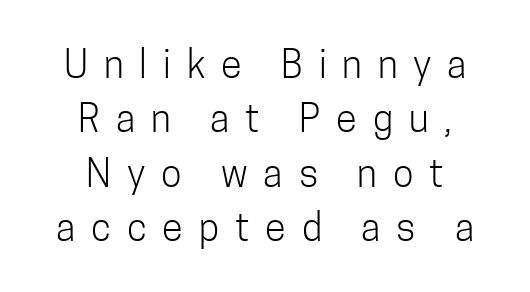
Tracking here is generous; glyphs stand well apart from one another. Beneath every word, the page is bare. Regarding serifs, this sample does without them. This sample uses an upright cut, with every glyph sitting square on the baseline.
